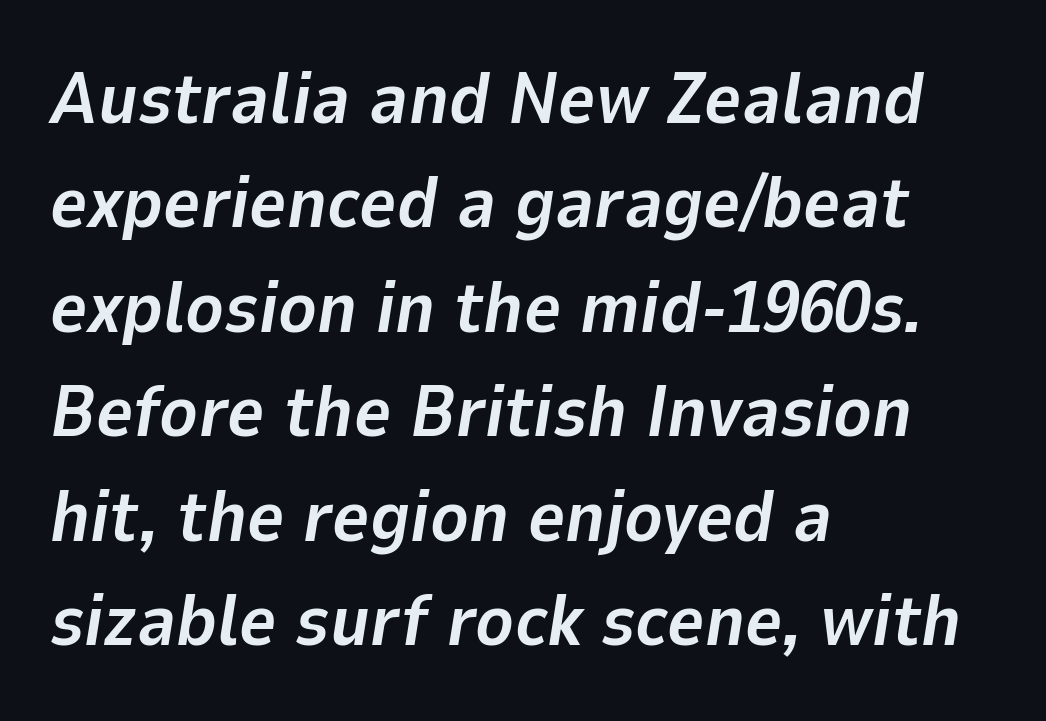
{"italic": "yes", "lean": "right", "slant_degrees": 9, "bold": "yes", "weight": "bold", "width": "normal", "stroke_contrast": "low", "x_height": "medium", "monospaced": "no", "underline": "no", "align": "left", "line_spacing": "normal", "line_spacing_ratio": 1.45, "letter_spacing": "normal", "letter_spacing_em": 0.0, "glyph_px": 72}
